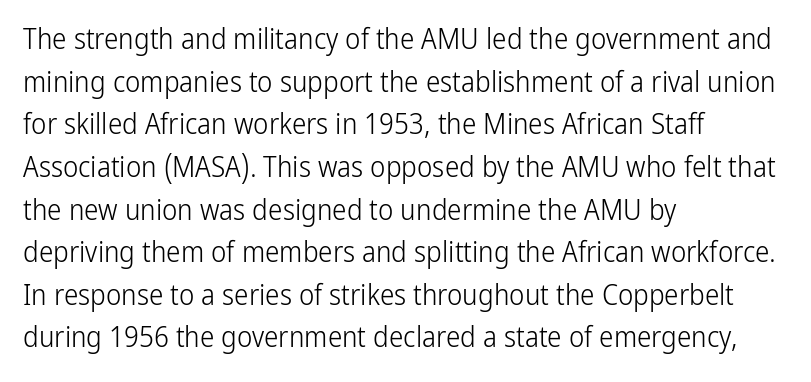
{"serif": "no", "italic": "no", "bold": "no", "weight": "light", "width": "condensed", "stroke_contrast": "low", "x_height": "medium", "monospaced": "no", "underline": "no", "align": "left", "line_spacing": "normal", "line_spacing_ratio": 1.47, "letter_spacing": "normal", "letter_spacing_em": 0.0, "glyph_px": 29}
